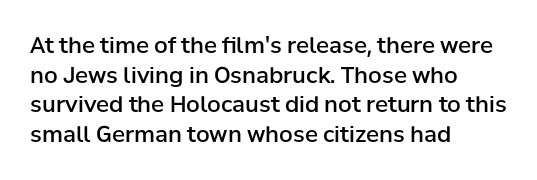
{"italic": "no", "bold": "semi", "underline": "no", "align": "left", "line_spacing": "normal", "line_spacing_ratio": 1.35, "letter_spacing": "normal", "letter_spacing_em": 0.0, "glyph_px": 22}
